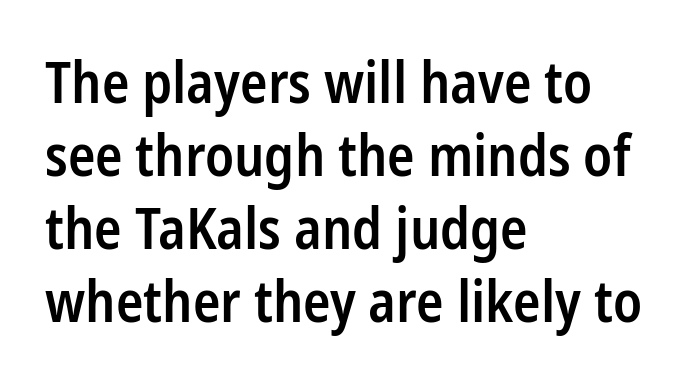
{"serif": "no", "italic": "no", "bold": "semi", "weight": "semibold", "width": "condensed", "stroke_contrast": "low", "x_height": "medium", "monospaced": "no", "underline": "no", "align": "left", "line_spacing": "normal", "line_spacing_ratio": 1.28, "letter_spacing": "normal", "letter_spacing_em": 0.0, "glyph_px": 57}
